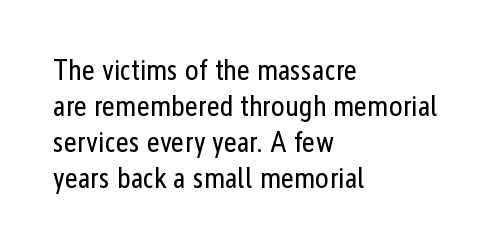
{"serif": "no", "italic": "no", "bold": "no", "weight": "regular", "width": "condensed", "stroke_contrast": "low", "x_height": "medium", "monospaced": "no", "underline": "no", "align": "left", "line_spacing_ratio": 1.24, "letter_spacing": "normal", "letter_spacing_em": 0.0, "glyph_px": 29}
